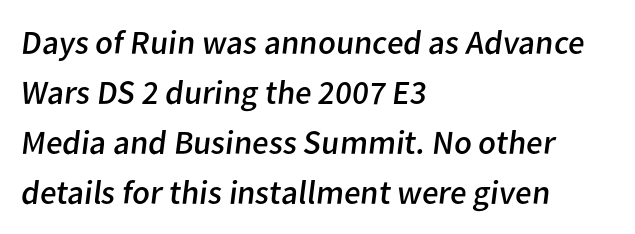
{"serif": "no", "bold": "no", "weight": "regular", "width": "normal", "stroke_contrast": "low", "x_height": "medium", "monospaced": "no", "underline": "no", "align": "left", "line_spacing": "normal", "line_spacing_ratio": 1.47, "letter_spacing": "normal", "letter_spacing_em": 0.0, "glyph_px": 34}
